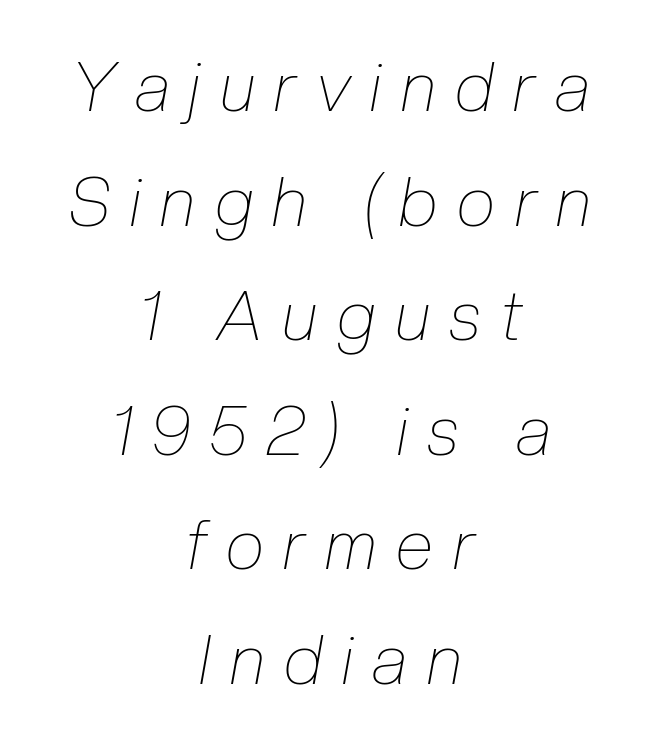
Rule under the text: the space is simply empty. The compositor balanced each line on the midline. The weight would be labelled regular, book, light, or lighter still. The rows are spaced the way most documents space them. In terms of letterspacing, this is a distinctly airy, spread setting. Character widths vary here, with narrow letters taking less room than wide ones.
